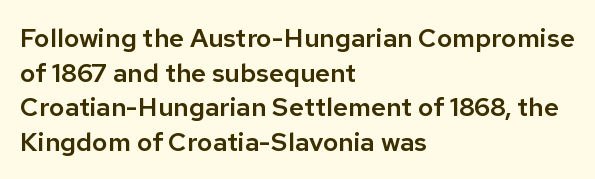
Reading down the block, your eye returns to a fixed left position each line. The line-height multiplier appears to be the usual default. Anything drawn beneath the words? Only blank space. Nope, not italic — everything's standing straight. No extra tracking has been applied to these lines.
